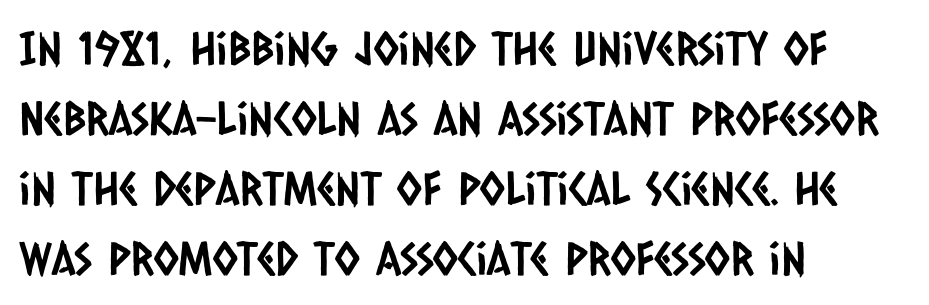
{"serif": "no", "width": "condensed", "stroke_contrast": "low", "x_height": "large", "monospaced": "no", "underline": "no", "align": "left", "line_spacing": "normal", "line_spacing_ratio": 1.52, "letter_spacing": "normal", "letter_spacing_em": 0.0, "glyph_px": 46}
